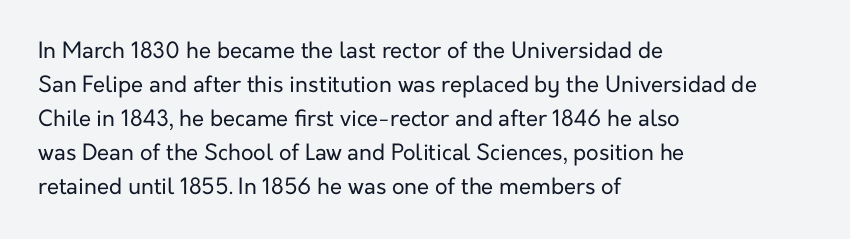
{"italic": "no", "bold": "no", "underline": "no", "align": "left", "line_spacing": "normal", "line_spacing_ratio": 1.54, "letter_spacing": "normal", "letter_spacing_em": 0.0, "glyph_px": 22}
